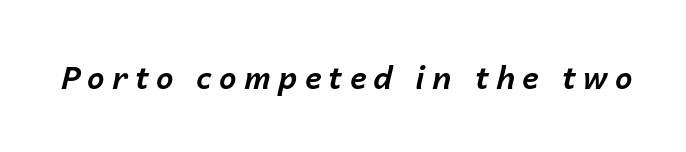
Q: Is the text bold? A: Yes.
Q: Is the text italic (slanted)? A: Yes, it leans right by about 14 degrees.
Q: Is the text underlined? A: No.
Q: Is the spacing between letters normal or unusually wide? A: Unusually wide.
Q: Width (condensed, normal, or wide)? A: Normal.
Q: Stroke contrast? A: Low.
Q: x-height? A: Medium.
Q: Monospaced? A: No.
